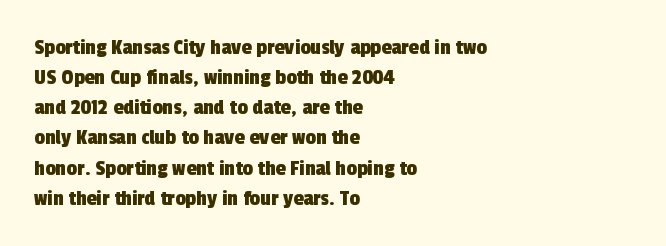
{"underline": "no", "align": "left", "line_spacing": "normal", "line_spacing_ratio": 1.31, "letter_spacing": "normal", "letter_spacing_em": 0.0, "glyph_px": 23}
